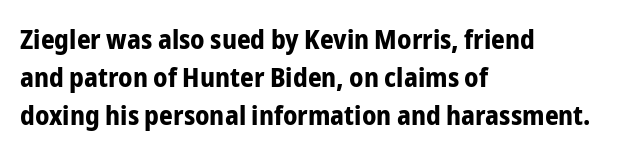
Q: Is the text bold? A: Yes.
Q: Is the text italic (slanted)? A: No, it is upright.
Q: Is the text underlined? A: No.
Q: How is the paragraph aligned? A: Left-aligned.
Q: Is the spacing between letters normal or unusually wide? A: Normal.
Q: Is the spacing between lines tight, normal or loose? A: Normal.
